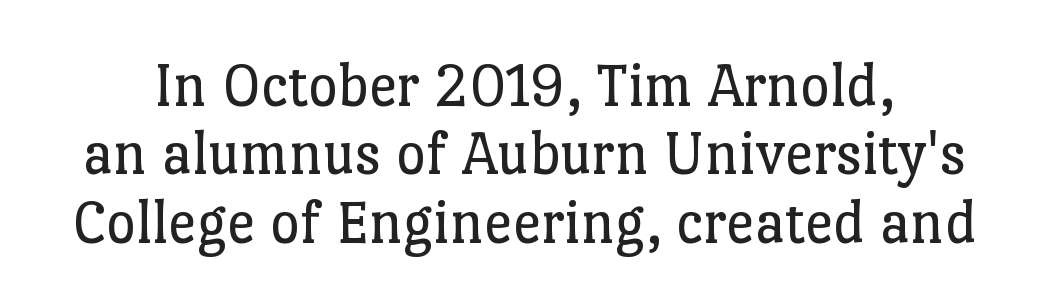
The image shows 64 px regular-weight serif type, upright; set tight line spacing (1.07x), normal letter spacing, not underlined; low stroke contrast and a medium x-height.
